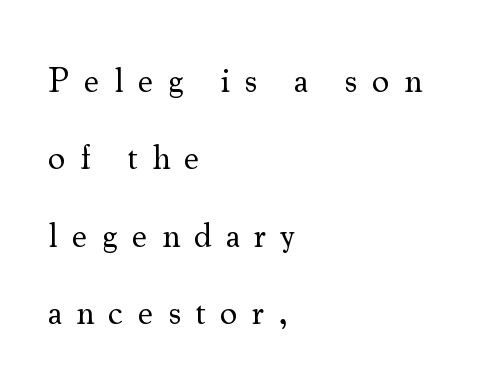
Q: Is the text bold? A: No.
Q: Is the text italic (slanted)? A: No, it is upright.
Q: Is the typeface a serif or a sans-serif typeface? A: Serif.
Q: Is the text underlined? A: No.
Q: How is the paragraph aligned? A: Left-aligned.
Q: Is the spacing between letters normal or unusually wide? A: Unusually wide.
Q: Is the spacing between lines tight, normal or loose? A: Loose.
Q: Width (condensed, normal, or wide)? A: Normal.
Q: Stroke contrast? A: Medium.
Q: x-height? A: Small.
Q: Monospaced? A: No.
